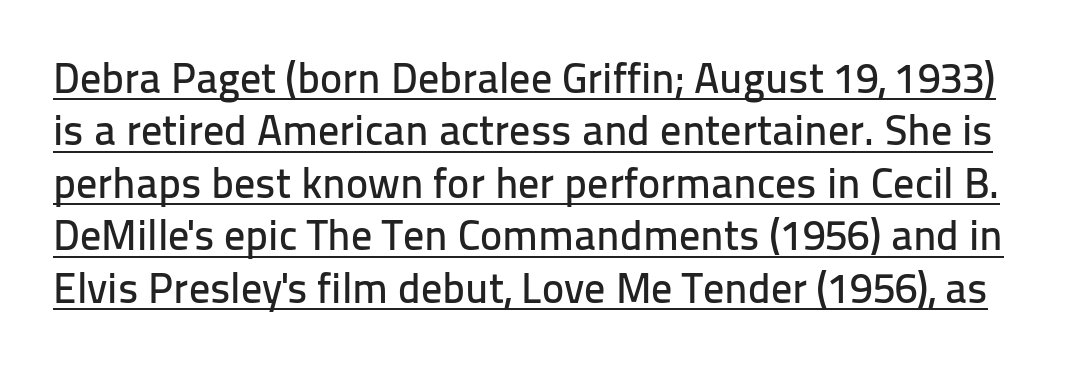
A typesetter would mark this as roman, not italic. A continuous stroke trails under the words, as in a hyperlink. Does the leading feel generous? No, just average. How are the letters spaced? Ordinarily, with no added tracking.
